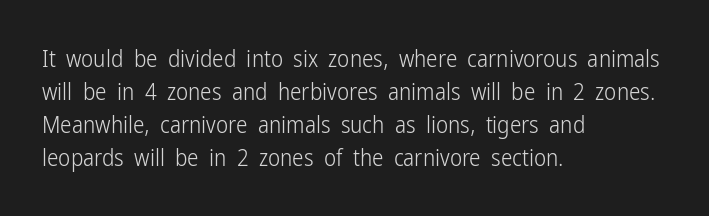
{"italic": "no", "bold": "no", "underline": "no", "align": "left", "line_spacing": "normal", "line_spacing_ratio": 1.44, "letter_spacing": "normal", "letter_spacing_em": 0.0, "glyph_px": 23}
